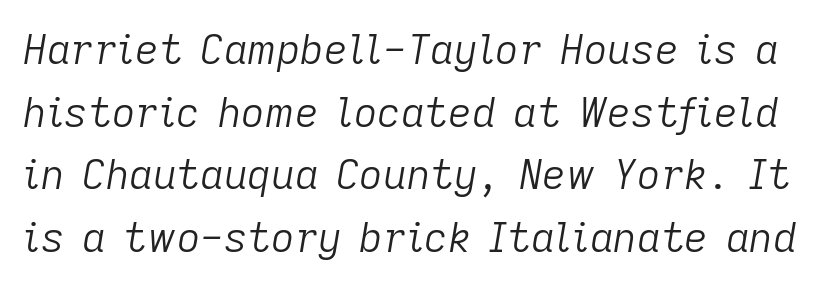
Q: Is the text bold? A: No.
Q: Is the text italic (slanted)? A: Yes, it leans right by about 9 degrees.
Q: Is the text underlined? A: No.
Q: Is the spacing between letters normal or unusually wide? A: Normal.
Q: Is the spacing between lines tight, normal or loose? A: Normal.
Q: Width (condensed, normal, or wide)? A: Normal.
Q: Stroke contrast? A: Low.
Q: x-height? A: Medium.
Q: Monospaced? A: No.
